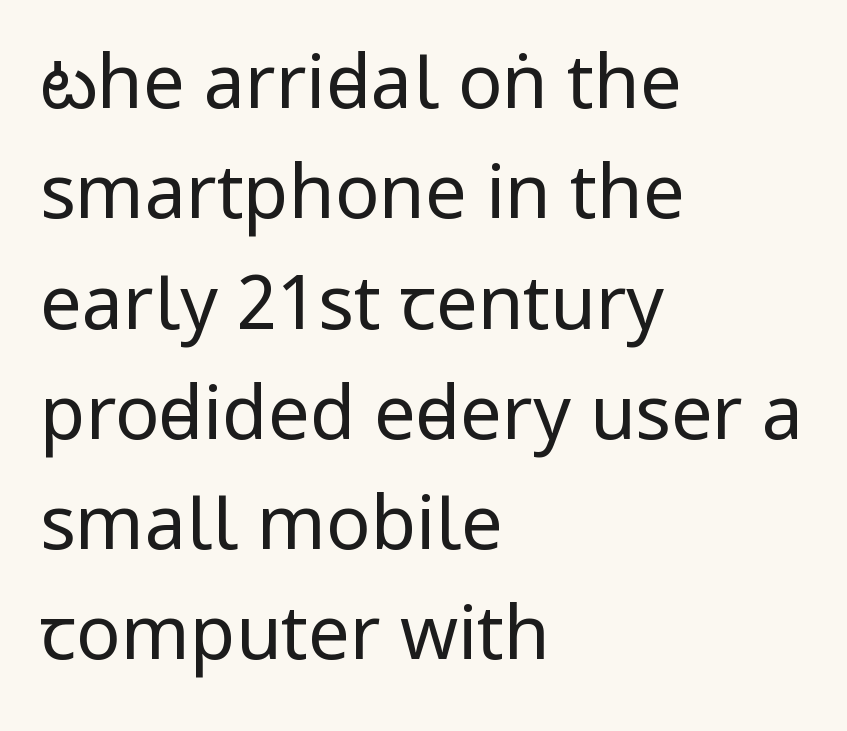
The image shows 74 px regular-weight, condensed sans-serif type, upright; set left-aligned, normal line spacing (1.49x), normal letter spacing, not underlined; low stroke contrast and a large x-height.
